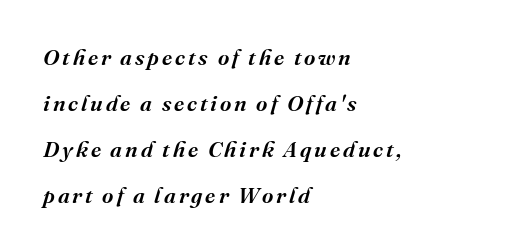
The image shows 22 px text type, italic (leaning right); set left-aligned, loose line spacing (2.09x), not underlined.
